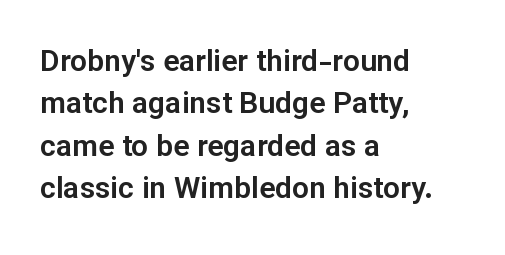
The image shows 30 px sans-serif type, upright; set left-aligned, normal line spacing (1.41x), normal letter spacing, not underlined; low stroke contrast and a medium x-height.
